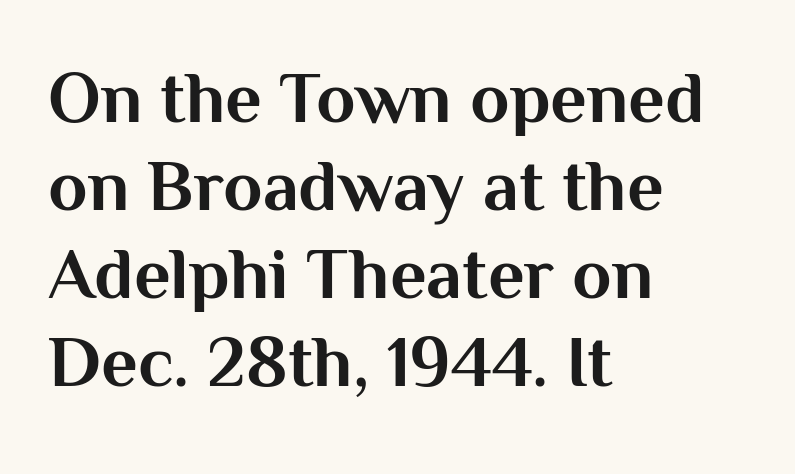
{"serif": "no", "italic": "no", "bold": "yes", "weight": "bold", "width": "normal", "stroke_contrast": "medium", "x_height": "medium", "monospaced": "no", "underline": "no", "align": "left", "line_spacing_ratio": 1.22, "letter_spacing": "normal", "letter_spacing_em": 0.0, "glyph_px": 72}
